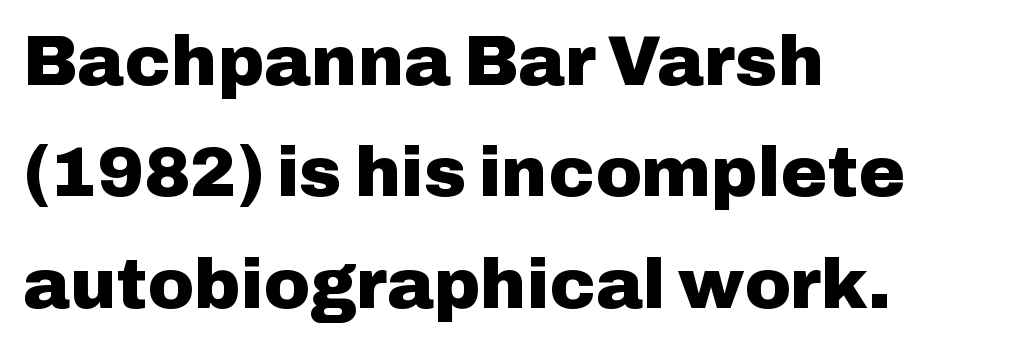
Q: Is the text bold? A: Yes.
Q: Is the text italic (slanted)? A: No, it is upright.
Q: Is the typeface a serif or a sans-serif typeface? A: Sans-serif.
Q: Is the text underlined? A: No.
Q: How is the paragraph aligned? A: Left-aligned.
Q: Is the spacing between letters normal or unusually wide? A: Normal.
Q: Is the spacing between lines tight, normal or loose? A: Normal.
Q: Width (condensed, normal, or wide)? A: Normal.
Q: Stroke contrast? A: Low.
Q: x-height? A: Medium.
Q: Monospaced? A: No.
